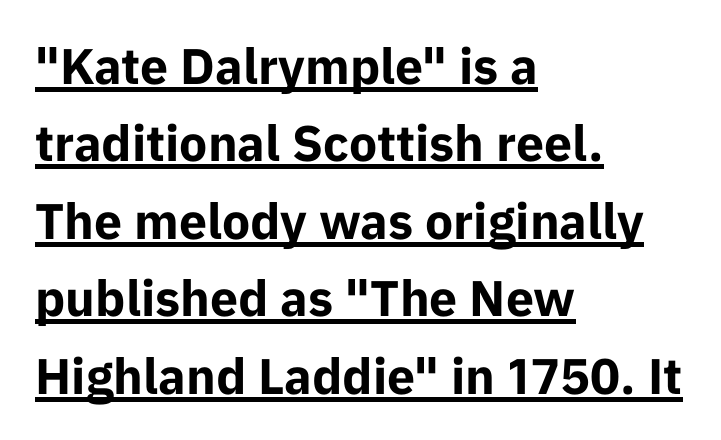
The image shows 50 px bold sans-serif type, upright; set left-aligned, normal line spacing (1.55x), normal letter spacing, underlined; low stroke contrast and a medium x-height.
